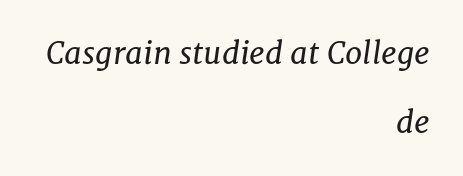
Casual observation: everything's shoved over to the right. Italic: yes, the glyphs are oblique. The space between consecutive lines is lavish. Serifs: yes, visible at the terminals of the letterforms.
